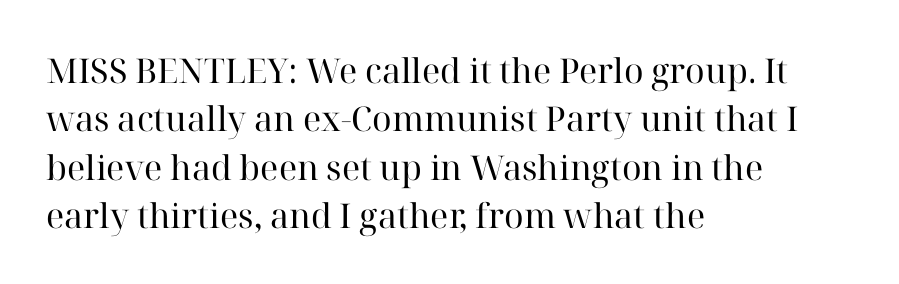
{"serif": "yes", "italic": "no", "bold": "no", "weight": "regular", "width": "normal", "stroke_contrast": "high", "x_height": "medium", "monospaced": "no", "underline": "no", "align": "left", "line_spacing": "normal", "line_spacing_ratio": 1.42, "letter_spacing": "normal", "letter_spacing_em": 0.0, "glyph_px": 34}
